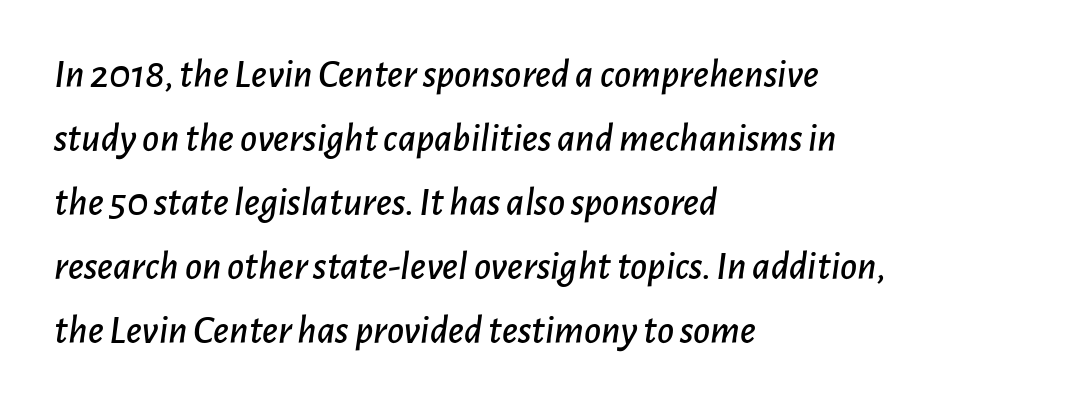
The image shows 41 px text type, italic (leaning right); set left-aligned, normal line spacing (1.56x), normal letter spacing, not underlined; low stroke contrast and a medium x-height.
